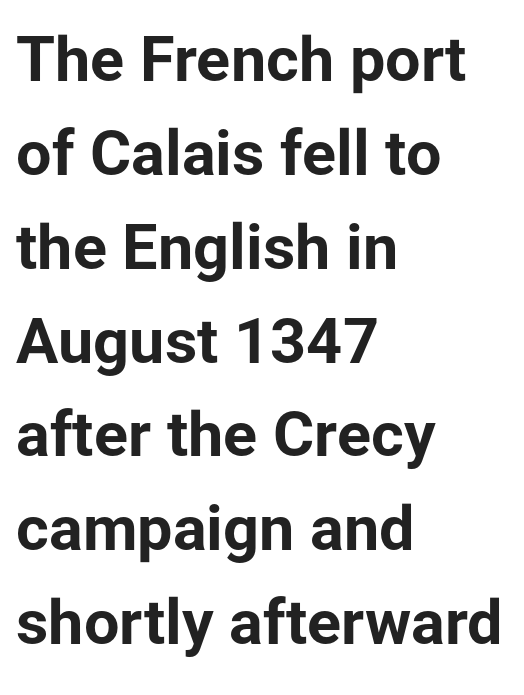
The image shows 63 px bold sans-serif type, upright; set left-aligned, normal line spacing (1.49x), normal letter spacing, not underlined; low stroke contrast and a medium x-height.
